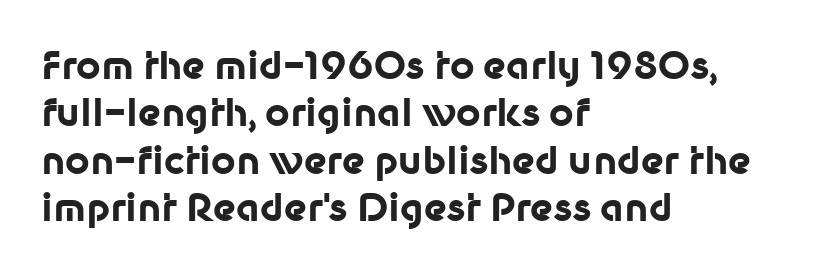
Heavy-handed strokes throughout: this text is bold. Lines of text with bare space underneath. How are the letters spaced? Ordinarily, with no added tracking. If you measured baseline to baseline, you'd find a middling distance. The letters advance in unequal steps, a hallmark of proportional type.
